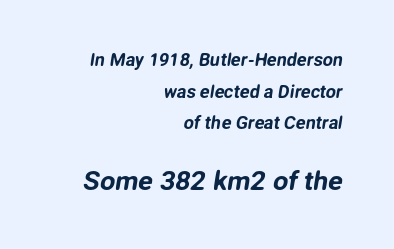
The image shows 27 px text type; set right-aligned, line spacing 1.76x, normal letter spacing, not underlined; the second (bottom) block is 1.5x larger.
